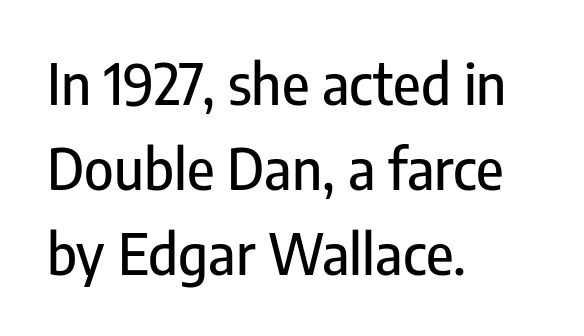
Notice how descenders clear the ascenders below comfortably — that's standard leading. The lines are quadded left. Here the glyphs are tracked normally, forming tight word shapes. Vertical strokes here are truly vertical.
